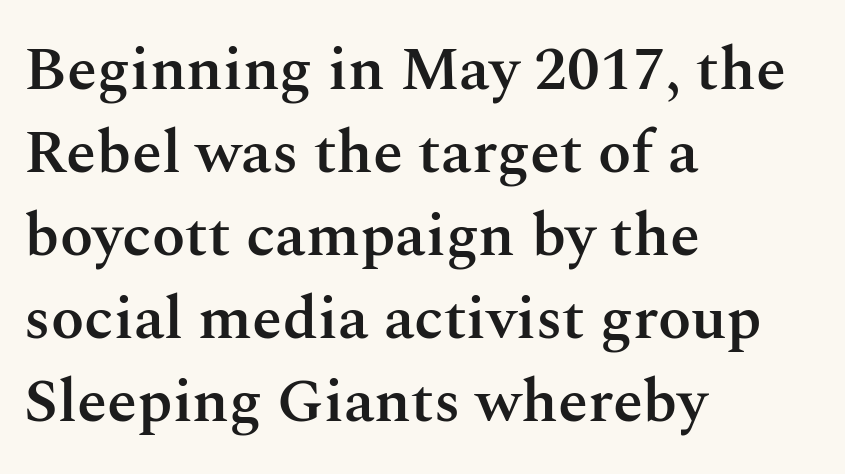
Q: Is the text bold? A: Semi-bold.
Q: Is the text italic (slanted)? A: No, it is upright.
Q: Is the typeface a serif or a sans-serif typeface? A: Serif.
Q: Is the text underlined? A: No.
Q: How is the paragraph aligned? A: Left-aligned.
Q: Is the spacing between letters normal or unusually wide? A: Normal.
Q: Is the spacing between lines tight, normal or loose? A: Normal.
Q: Width (condensed, normal, or wide)? A: Normal.
Q: Stroke contrast? A: Medium.
Q: x-height? A: Medium.
Q: Monospaced? A: No.
